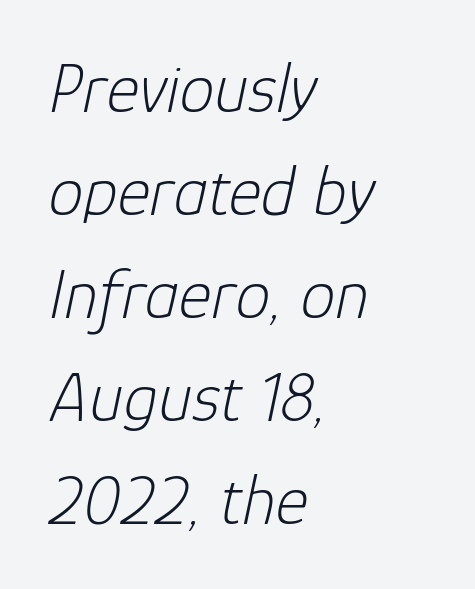
Q: Is the text bold? A: No.
Q: Is the text italic (slanted)? A: Yes, it leans right by about 12 degrees.
Q: Is the text underlined? A: No.
Q: How is the paragraph aligned? A: Left-aligned.
Q: Is the spacing between letters normal or unusually wide? A: Normal.
Q: Is the spacing between lines tight, normal or loose? A: Normal.
Q: Width (condensed, normal, or wide)? A: Normal.
Q: Stroke contrast? A: Low.
Q: x-height? A: Medium.
Q: Monospaced? A: No.
